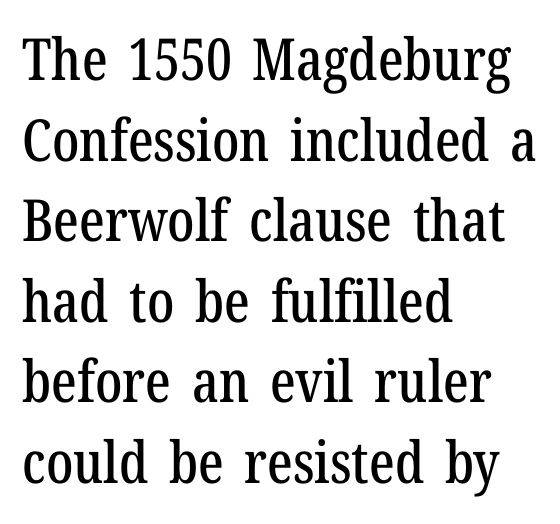
{"serif": "yes", "italic": "no", "width": "condensed", "stroke_contrast": "low", "x_height": "medium", "monospaced": "no", "underline": "no", "align": "left", "line_spacing": "normal", "line_spacing_ratio": 1.39, "letter_spacing": "normal", "letter_spacing_em": 0.0, "glyph_px": 58}
